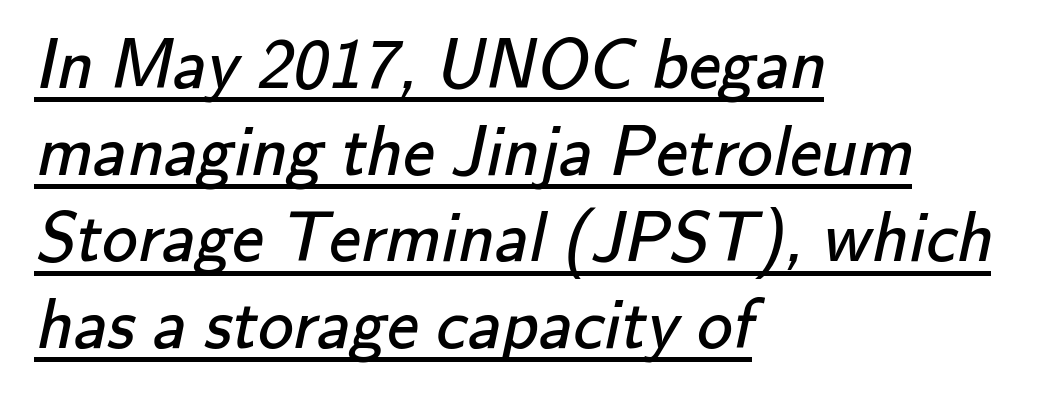
The image shows 71 px regular-weight sans-serif type; set left-aligned, line spacing 1.22x, normal letter spacing, underlined; low stroke contrast and a small x-height.
